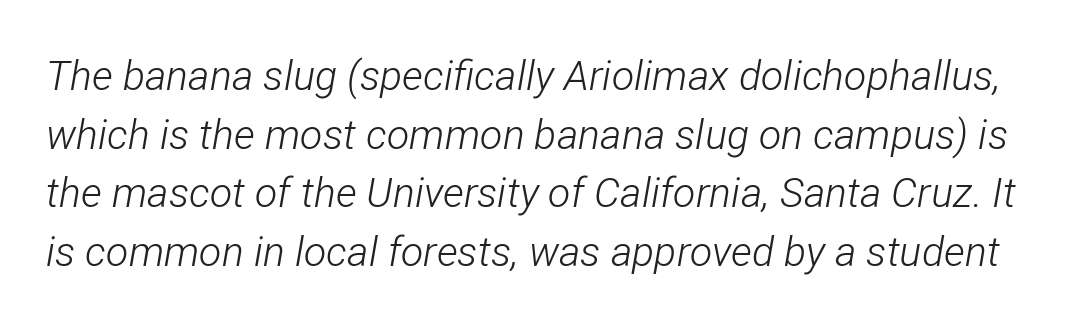
Q: Is the text bold? A: No.
Q: Is the text italic (slanted)? A: Yes, it leans right by about 12 degrees.
Q: Is the text underlined? A: No.
Q: Is the spacing between letters normal or unusually wide? A: Normal.
Q: Is the spacing between lines tight, normal or loose? A: Normal.
Q: Width (condensed, normal, or wide)? A: Condensed.
Q: Stroke contrast? A: Low.
Q: x-height? A: Medium.
Q: Monospaced? A: No.
